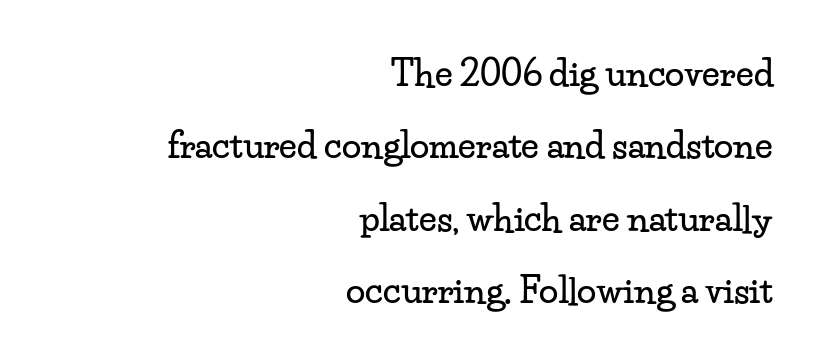
Q: Is the text italic (slanted)? A: No, it is upright.
Q: Is the typeface a serif or a sans-serif typeface? A: Serif.
Q: Is the text underlined? A: No.
Q: How is the paragraph aligned? A: Right-aligned.
Q: Is the spacing between letters normal or unusually wide? A: Normal.
Q: Is the spacing between lines tight, normal or loose? A: Loose.
Q: Width (condensed, normal, or wide)? A: Wide.
Q: Stroke contrast? A: Low.
Q: x-height? A: Small.
Q: Monospaced? A: No.
